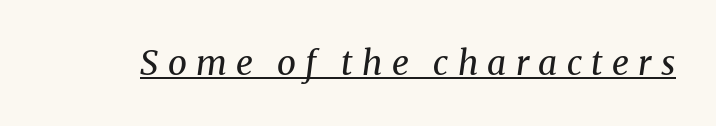
The image shows 34 px regular-weight serif type, italic (leaning right); set unusually wide letter spacing (+0.27 em), underlined; medium stroke contrast and a medium x-height.
